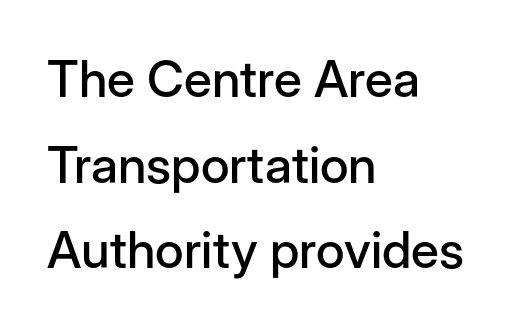
Every stem runs plumb, perpendicular to the baseline. Does the type have serifs? No, each stem ends abruptly. Summary of vertical rhythm: regular, with standard interline spacing. Line starts are locked; line ends wander.
